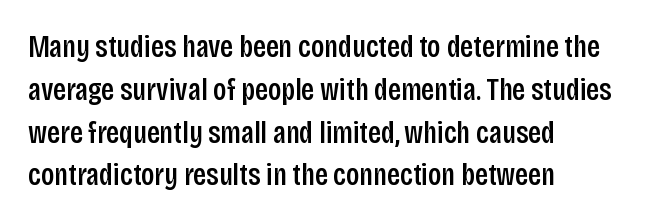
The specimen omits any rule beneath the text block's lines. The characters display no serif detailing; their extremities are plain. The face used here is rendered with its standard letterfit. The letters advance in unequal steps, a hallmark of proportional type.
